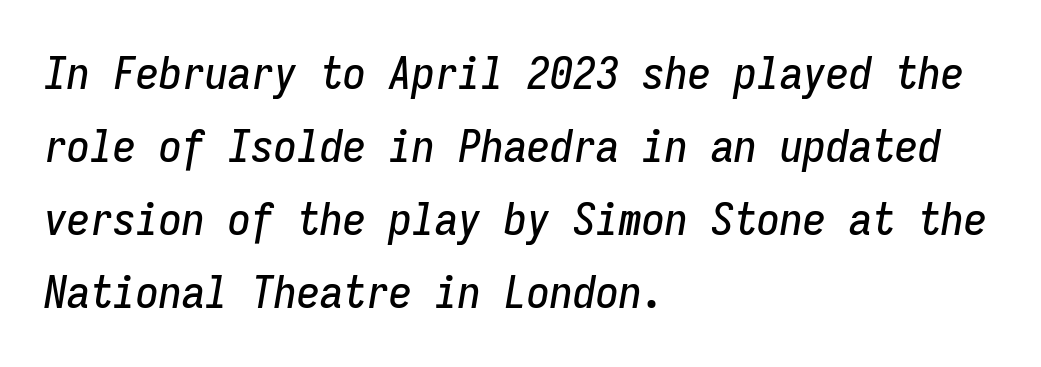
The image shows 46 px condensed type, italic (leaning right), monospaced; set left-aligned, normal line spacing (1.59x), normal letter spacing, not underlined; low stroke contrast and a medium x-height.
